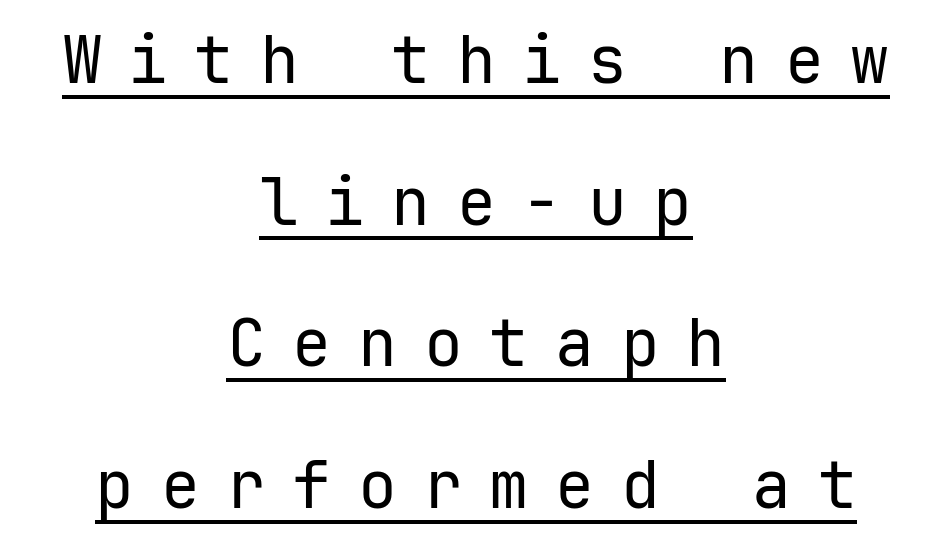
A continuous stroke trails under the words, as in a hyperlink. Counters stay open thanks to moderate or lighter strokes. Alignment: centered. Here the glyphs are tracked loosely, breaking word shapes into spaced letters. The passage shown is typeset with a sans-serif family.
